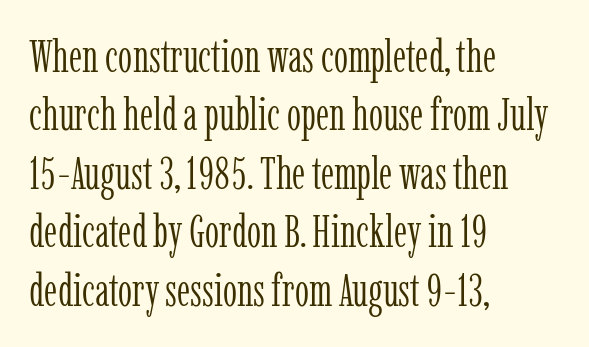
Proportional: the letters do not fall into vertical columns. Each stroke keeps to a modest, everyday thickness or less. The specimen reads as upright at a glance. The rendering shows small feet on the letterforms — a serif design.
